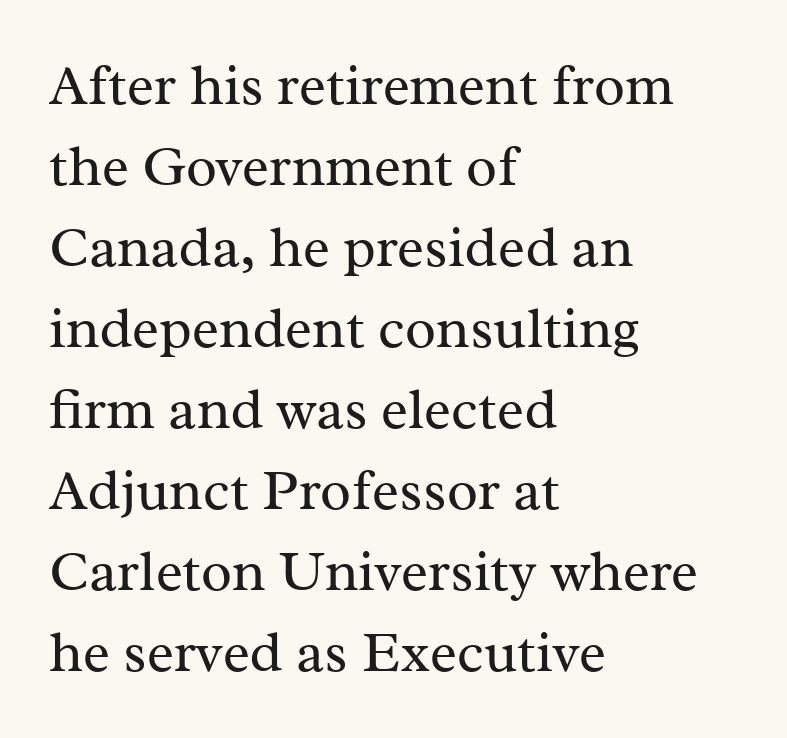
The image shows 57 px regular-weight serif type, upright; set left-aligned, normal line spacing (1.42x), normal letter spacing, not underlined; medium stroke contrast and a medium x-height.
